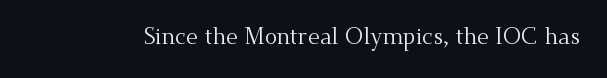
Q: Is the text bold? A: No.
Q: Is the text italic (slanted)? A: No, it is upright.
Q: Is the text underlined? A: No.
Q: Is the spacing between letters normal or unusually wide? A: Normal.
